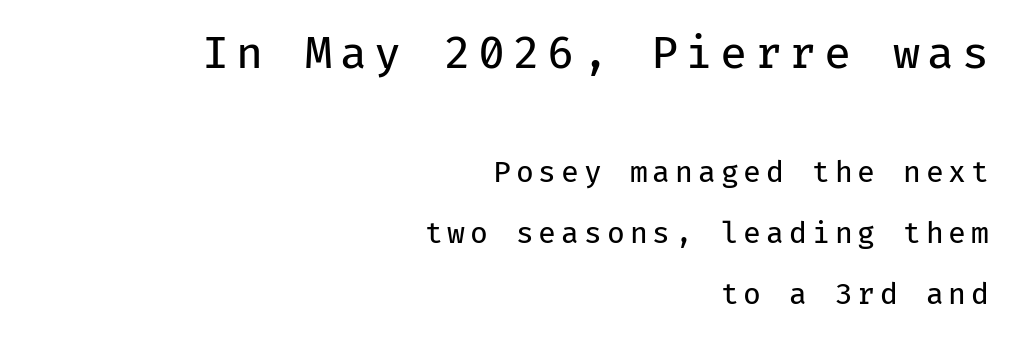
{"serif": "no", "italic": "no", "bold": "no", "weight": "regular", "width": "normal", "stroke_contrast": "low", "x_height": "medium", "monospaced": "yes", "underline": "no", "align": "right", "line_spacing": "loose", "line_spacing_ratio": 2.11, "larger_block": "first", "size_ratio": 1.52, "glyph_px": 44}
